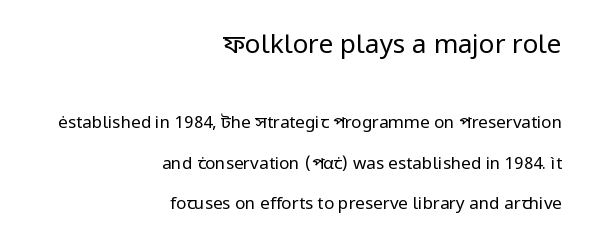
The image shows 26 px text type, upright; set right-aligned, loose line spacing (2.39x), normal letter spacing, not underlined; the first (top) block is 1.53x larger.
